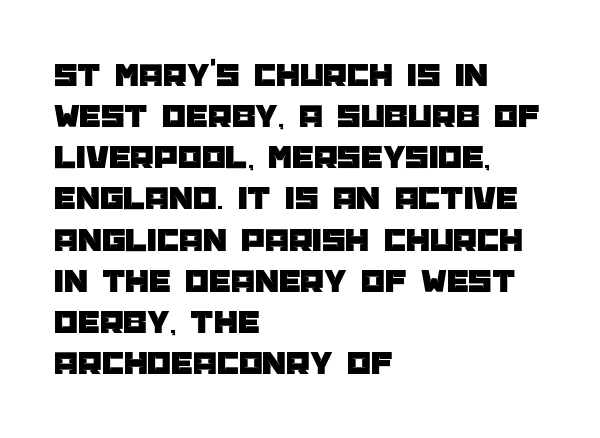
The strip under each line holds only bare page. This is roman type, the default non-slanted kind. Spacing verdict: proportional, widths tailored to each character. Left-aligned paragraph, ragged on the right.
